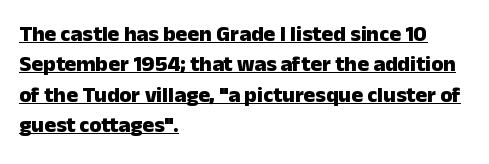
The image shows 22 px bold type, upright; set left-aligned, normal line spacing (1.38x), normal letter spacing, underlined.
